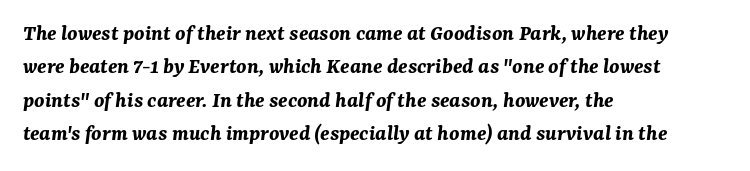
The space beneath each line is pristine and unruled. This block has exactly the height ordinary leading produces. The horizontal fit of the characters is conventional and even. Caption: bold face, heavy strokes. Posture: slanted.
